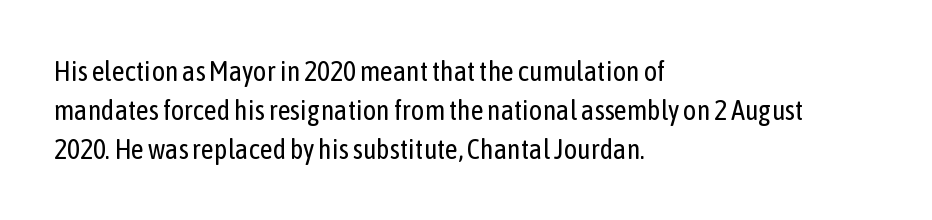
{"serif": "no", "italic": "no", "bold": "no", "weight": "regular", "width": "condensed", "stroke_contrast": "low", "x_height": "medium", "monospaced": "no", "underline": "no", "align": "left", "line_spacing": "normal", "line_spacing_ratio": 1.4, "letter_spacing": "normal", "letter_spacing_em": 0.0, "glyph_px": 28}
